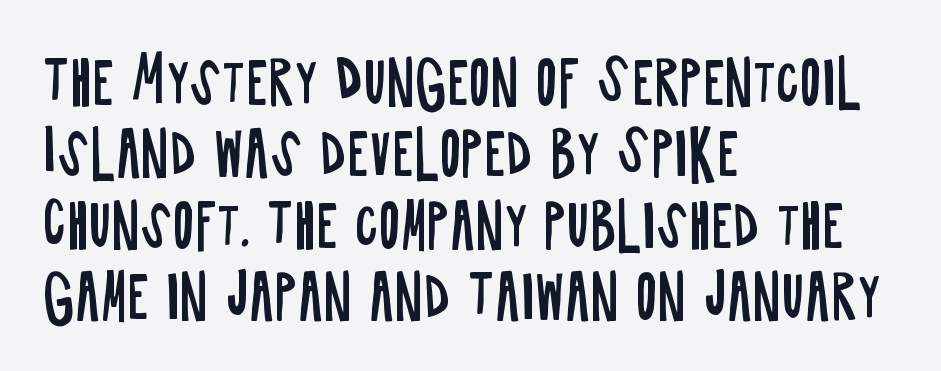
Q: Is the text bold? A: No.
Q: Is the text italic (slanted)? A: No, it is upright.
Q: Is the typeface a serif or a sans-serif typeface? A: Sans-serif.
Q: Is the text underlined? A: No.
Q: How is the paragraph aligned? A: Left-aligned.
Q: Is the spacing between letters normal or unusually wide? A: Normal.
Q: Width (condensed, normal, or wide)? A: Condensed.
Q: Stroke contrast? A: Low.
Q: x-height? A: Large.
Q: Monospaced? A: No.
